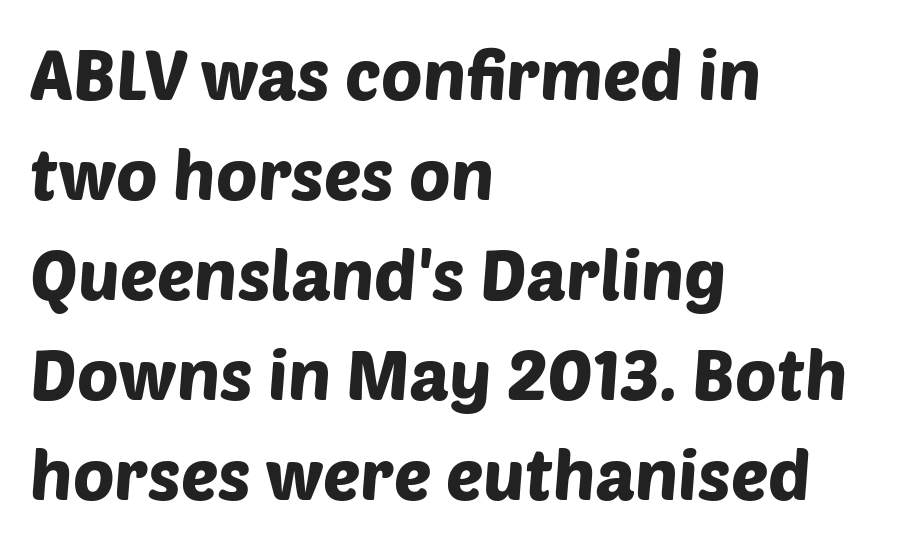
The image shows 70 px sans-serif type; set left-aligned, normal line spacing (1.43x), normal letter spacing, not underlined; low stroke contrast and a large x-height.
